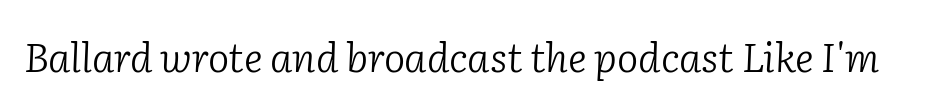
{"serif": "yes", "italic": "yes", "lean": "right", "slant_degrees": 2, "bold": "no", "weight": "light", "width": "normal", "stroke_contrast": "low", "x_height": "medium", "monospaced": "no", "underline": "no", "letter_spacing": "normal", "letter_spacing_em": 0.0, "glyph_px": 40}
